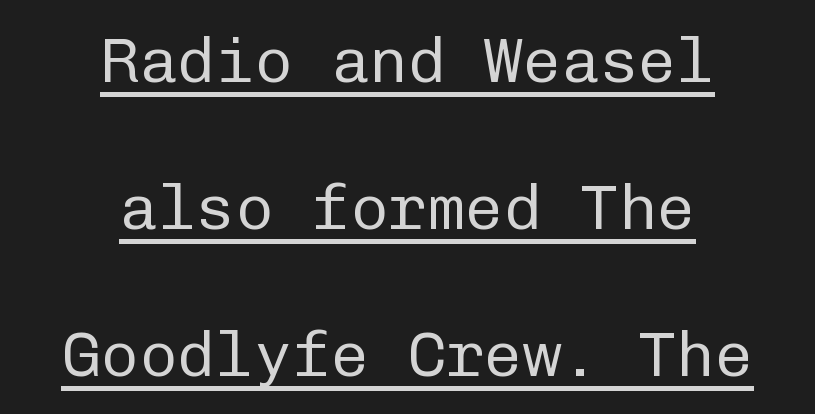
Q: Is the text bold? A: No.
Q: Is the text italic (slanted)? A: No, it is upright.
Q: Is the typeface a serif or a sans-serif typeface? A: Sans-serif.
Q: Is the text underlined? A: Yes.
Q: How is the paragraph aligned? A: Centered.
Q: Is the spacing between letters normal or unusually wide? A: Normal.
Q: Is the spacing between lines tight, normal or loose? A: Loose.
Q: Width (condensed, normal, or wide)? A: Normal.
Q: Stroke contrast? A: Low.
Q: x-height? A: Medium.
Q: Monospaced? A: Yes.
